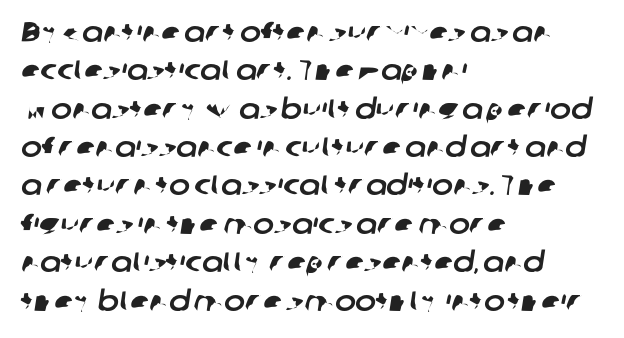
{"serif": "no", "width": "normal", "stroke_contrast": "low", "x_height": "medium", "monospaced": "no", "underline": "no", "align": "left", "line_spacing": "normal", "line_spacing_ratio": 1.37, "letter_spacing": "normal", "letter_spacing_em": 0.0, "glyph_px": 28}
